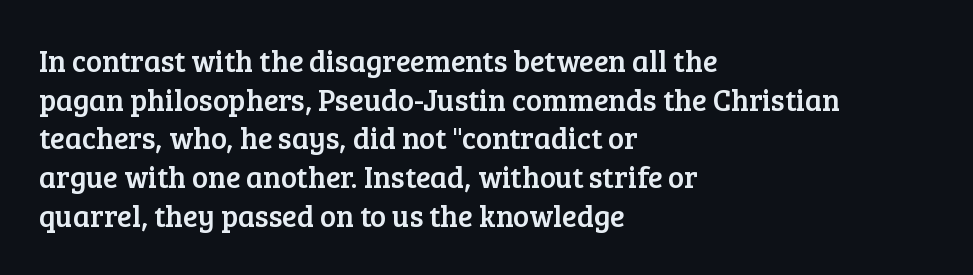
Q: Is the text italic (slanted)? A: No, it is upright.
Q: Is the typeface a serif or a sans-serif typeface? A: Serif.
Q: Is the text underlined? A: No.
Q: How is the paragraph aligned? A: Left-aligned.
Q: Is the spacing between letters normal or unusually wide? A: Normal.
Q: Is the spacing between lines tight, normal or loose? A: Normal.
Q: Width (condensed, normal, or wide)? A: Normal.
Q: Stroke contrast? A: Low.
Q: x-height? A: Medium.
Q: Monospaced? A: No.
